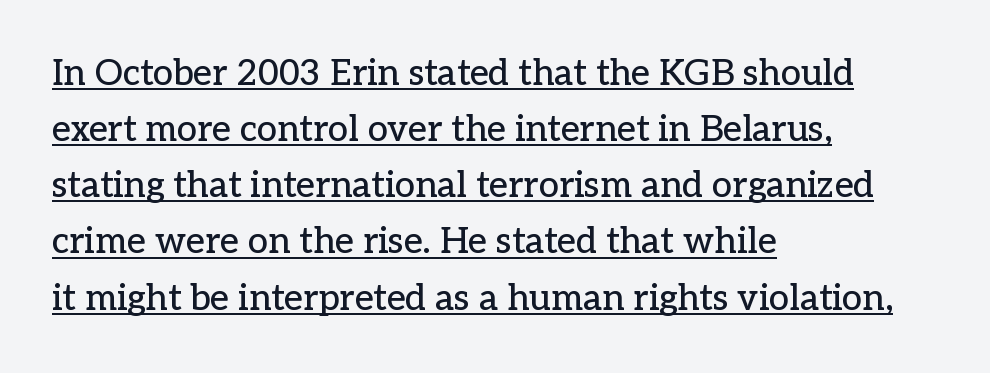
Q: Is the text italic (slanted)? A: No, it is upright.
Q: Is the typeface a serif or a sans-serif typeface? A: Serif.
Q: Is the text underlined? A: Yes.
Q: How is the paragraph aligned? A: Left-aligned.
Q: Is the spacing between letters normal or unusually wide? A: Normal.
Q: Is the spacing between lines tight, normal or loose? A: Normal.
Q: Width (condensed, normal, or wide)? A: Normal.
Q: Stroke contrast? A: Low.
Q: x-height? A: Medium.
Q: Monospaced? A: No.
